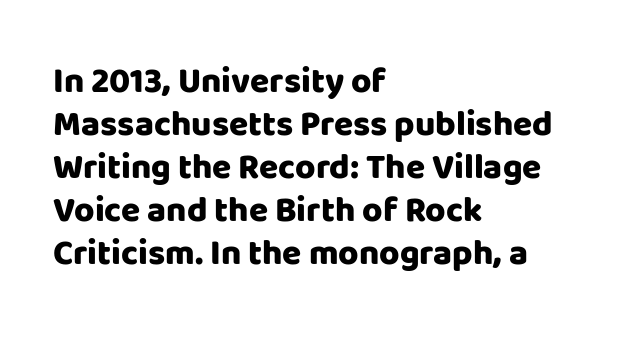
The image shows 35 px heavy sans-serif type, upright; set left-aligned, line spacing 1.23x, normal letter spacing, not underlined; low stroke contrast and a large x-height.
